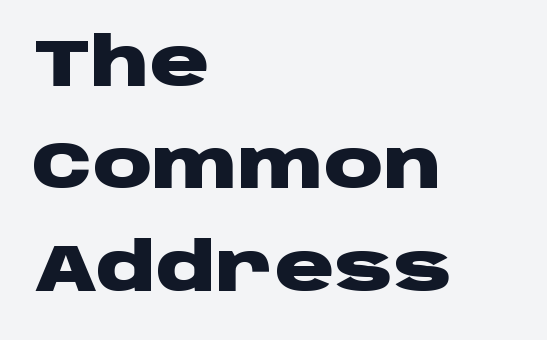
The image shows 66 px heavy, wide sans-serif type, upright; set left-aligned, normal line spacing (1.55x), normal letter spacing, not underlined; low stroke contrast and a large x-height.
